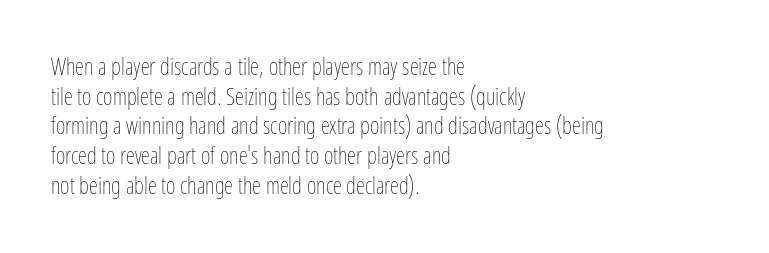
Q: Is the text bold? A: No.
Q: Is the text italic (slanted)? A: No, it is upright.
Q: Is the text underlined? A: No.
Q: How is the paragraph aligned? A: Left-aligned.
Q: Is the spacing between letters normal or unusually wide? A: Normal.
Q: Is the spacing between lines tight, normal or loose? A: Normal.
